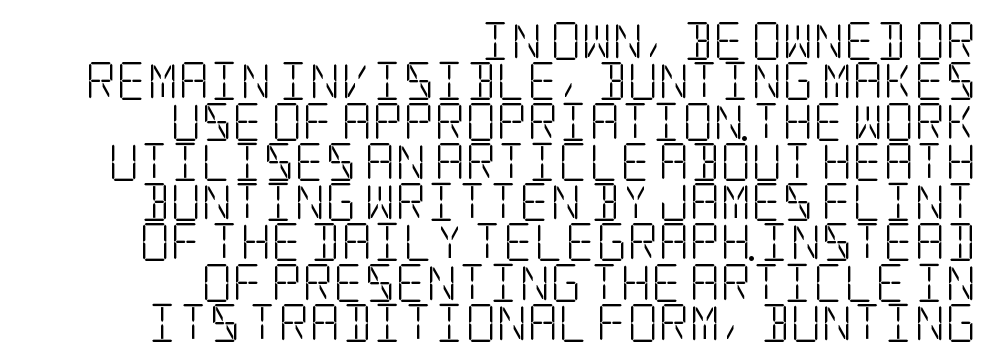
{"serif": "yes", "italic": "no", "bold": "no", "weight": "light", "width": "condensed", "stroke_contrast": "low", "x_height": "large", "underline": "no", "align": "right", "line_spacing": "tight", "line_spacing_ratio": 1.06, "letter_spacing": "normal", "letter_spacing_em": 0.0, "glyph_px": 38}
